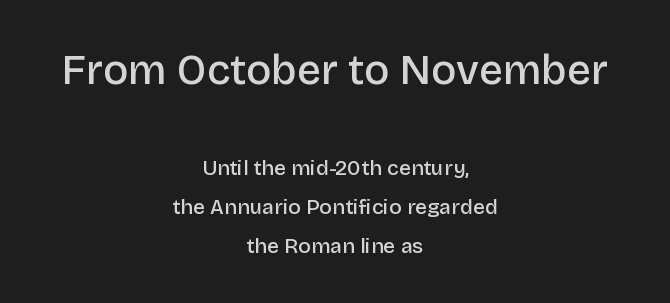
Q: Is the text bold? A: Semi-bold.
Q: Is the text italic (slanted)? A: No, it is upright.
Q: Is the typeface a serif or a sans-serif typeface? A: Sans-serif.
Q: Is the text underlined? A: No.
Q: How is the paragraph aligned? A: Centered.
Q: Is the spacing between letters normal or unusually wide? A: Normal.
Q: Which block of text is set in a larger size, the first (top) or the second (bottom)? A: The first (top) one.
Q: Width (condensed, normal, or wide)? A: Normal.
Q: Stroke contrast? A: Low.
Q: x-height? A: Large.
Q: Monospaced? A: No.
